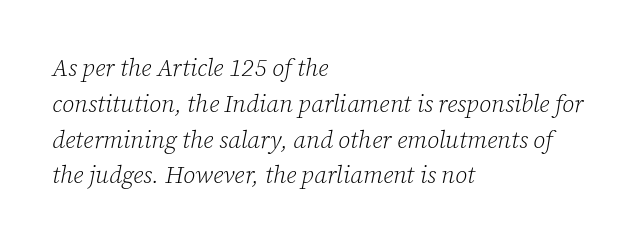
Q: Is the text bold? A: No.
Q: Is the text italic (slanted)? A: Yes, it leans right by about 12 degrees.
Q: Is the text underlined? A: No.
Q: How is the paragraph aligned? A: Left-aligned.
Q: Is the spacing between letters normal or unusually wide? A: Normal.
Q: Is the spacing between lines tight, normal or loose? A: Normal.
